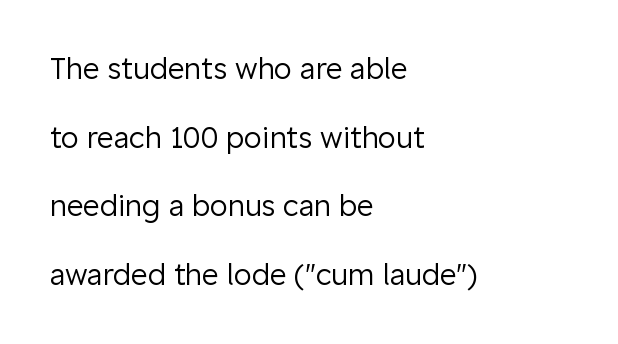
The image shows 29 px regular-weight sans-serif type, upright; set left-aligned, loose line spacing (2.37x), normal letter spacing, not underlined; low stroke contrast and a medium x-height.
